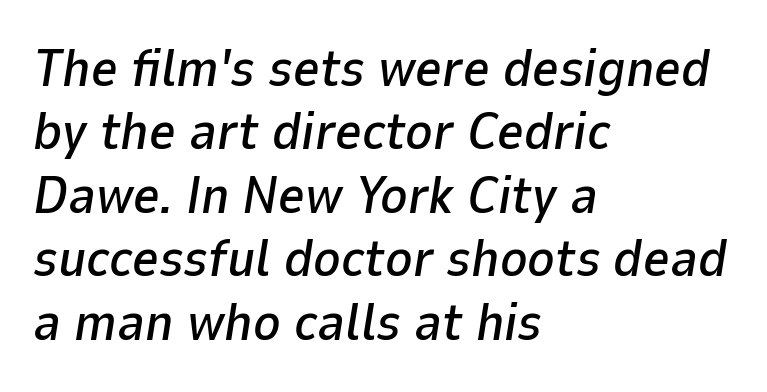
Q: Is the text italic (slanted)? A: Yes, it leans right by about 9 degrees.
Q: Is the text underlined? A: No.
Q: How is the paragraph aligned? A: Left-aligned.
Q: Is the spacing between letters normal or unusually wide? A: Normal.
Q: Width (condensed, normal, or wide)? A: Normal.
Q: Stroke contrast? A: Low.
Q: x-height? A: Medium.
Q: Monospaced? A: No.
